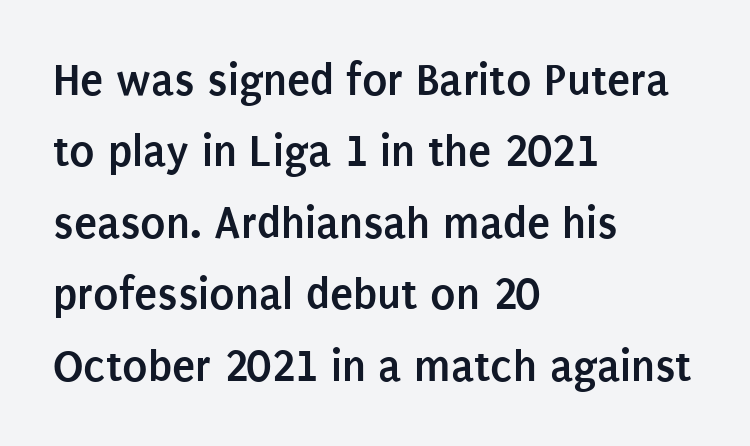
A bare baseline throughout the passage. Left-aligned paragraph, ragged on the right. This rendering leaves character spacing at its baseline value. Tall strokes in this sample are plumb rather than angled. Quick note: interline space is typical.
